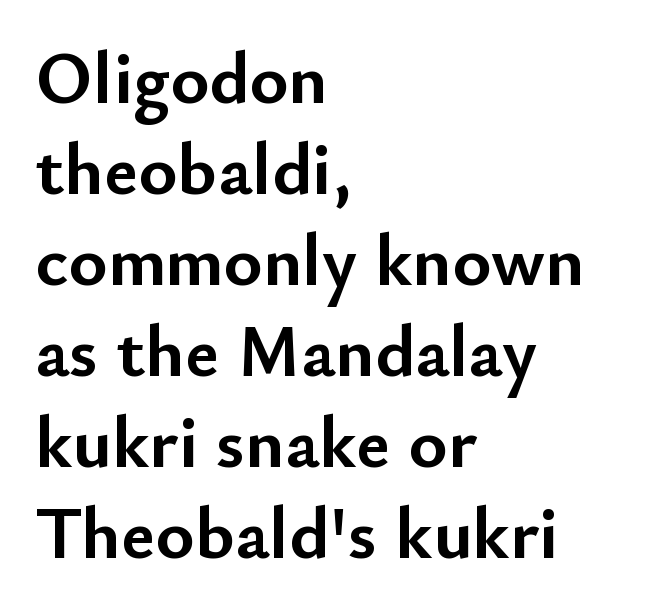
The image shows 74 px semibold sans-serif type, upright; set left-aligned, line spacing 1.23x, normal letter spacing, not underlined; low stroke contrast and a small x-height.
